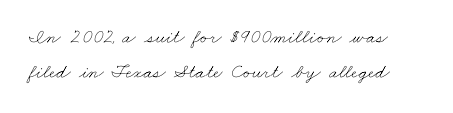
Any mark beneath the type? The region is blank. Characters follow at the spacing the type designer built in. Bold? No — there's no thickening of the strokes.
